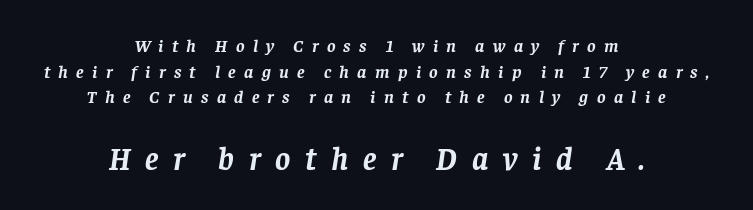
{"serif": "yes", "italic": "yes", "lean": "right", "slant_degrees": 8, "bold": "yes", "weight": "semibold", "width": "normal", "stroke_contrast": "low", "x_height": "large", "monospaced": "no", "underline": "no", "align": "center", "line_spacing": "normal", "line_spacing_ratio": 1.43, "letter_spacing": "wide", "letter_spacing_em": 0.46, "larger_block": "second", "size_ratio": 1.78, "glyph_px": 32}
